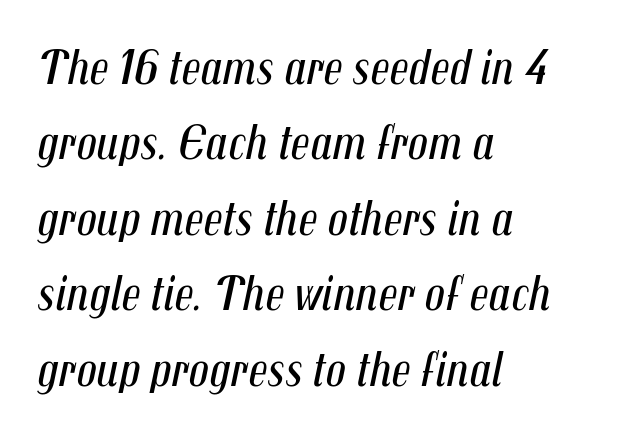
{"italic": "yes", "lean": "right", "slant_degrees": 12, "bold": "no", "weight": "regular", "width": "condensed", "stroke_contrast": "medium", "x_height": "medium", "monospaced": "no", "underline": "no", "align": "left", "line_spacing": "normal", "line_spacing_ratio": 1.51, "letter_spacing": "normal", "letter_spacing_em": 0.0, "glyph_px": 50}
